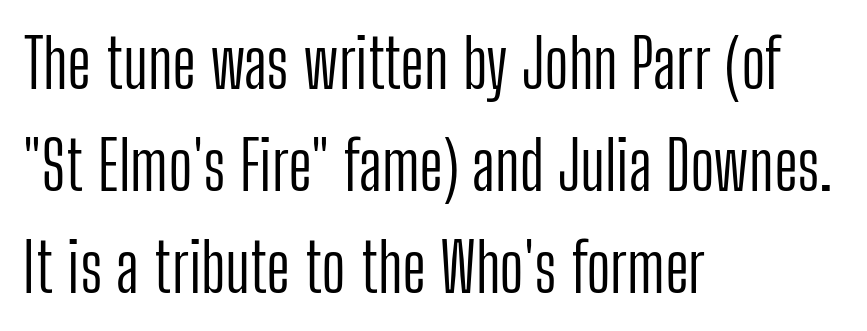
The image shows 67 px light, condensed sans-serif type, upright; set left-aligned, normal line spacing (1.52x), normal letter spacing, not underlined; low stroke contrast and a medium x-height.
